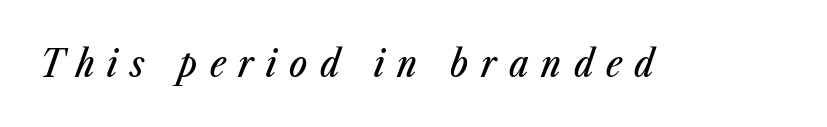
Only glyphs here, with clear space below each row. The specimen reads as italic at a glance. Think of a printed novel: that variable character pitch is what you see here. Spacing between characters has been opened up far beyond the box default.
